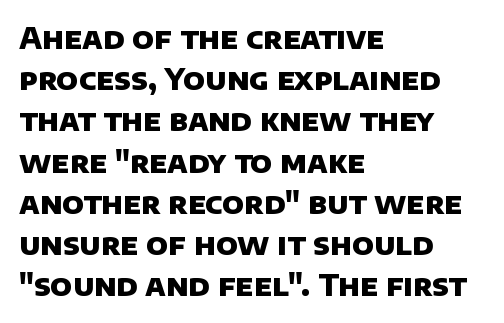
Q: Is the text bold? A: Yes.
Q: Is the typeface a serif or a sans-serif typeface? A: Sans-serif.
Q: Is the text underlined? A: No.
Q: How is the paragraph aligned? A: Left-aligned.
Q: Is the spacing between letters normal or unusually wide? A: Normal.
Q: Is the spacing between lines tight, normal or loose? A: Normal.
Q: Width (condensed, normal, or wide)? A: Normal.
Q: Stroke contrast? A: Low.
Q: x-height? A: Large.
Q: Monospaced? A: No.
